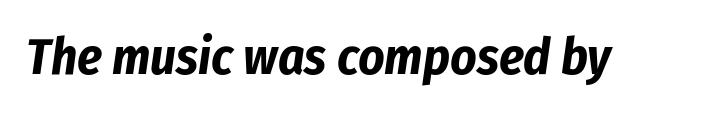
{"italic": "yes", "lean": "right", "slant_degrees": 8, "bold": "yes", "weight": "bold", "width": "condensed", "stroke_contrast": "low", "x_height": "medium", "monospaced": "no", "underline": "no", "letter_spacing": "normal", "letter_spacing_em": 0.0, "glyph_px": 51}
